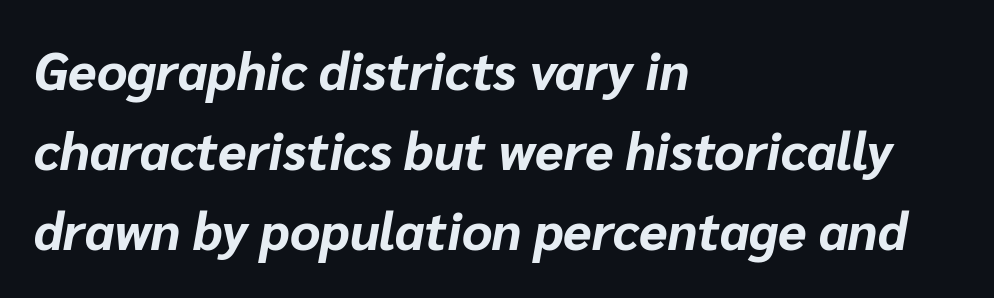
Q: Is the text bold? A: Yes.
Q: Is the text italic (slanted)? A: Yes, it leans right by about 10 degrees.
Q: Is the text underlined? A: No.
Q: How is the paragraph aligned? A: Left-aligned.
Q: Is the spacing between letters normal or unusually wide? A: Normal.
Q: Is the spacing between lines tight, normal or loose? A: Normal.
Q: Width (condensed, normal, or wide)? A: Normal.
Q: Stroke contrast? A: Low.
Q: x-height? A: Medium.
Q: Monospaced? A: No.
